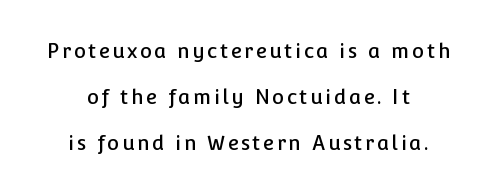
The image shows 20 px text type, upright; set loose line spacing (2.3x), not underlined.
